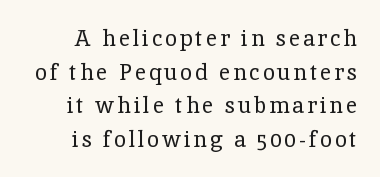
Leading matches the norm, producing a regular column. No letter is thick-stroked: the sample isn't bold. The specimen omits any rule beneath the text block's lines. A typesetter would mark this as roman, not italic.
